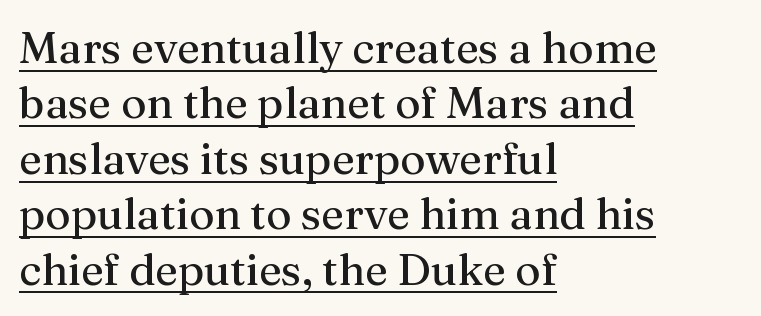
Q: Is the text bold? A: No.
Q: Is the text italic (slanted)? A: No, it is upright.
Q: Is the typeface a serif or a sans-serif typeface? A: Serif.
Q: Is the text underlined? A: Yes.
Q: How is the paragraph aligned? A: Left-aligned.
Q: Is the spacing between letters normal or unusually wide? A: Normal.
Q: Is the spacing between lines tight, normal or loose? A: Normal.
Q: Width (condensed, normal, or wide)? A: Normal.
Q: Stroke contrast? A: Medium.
Q: x-height? A: Medium.
Q: Monospaced? A: No.
